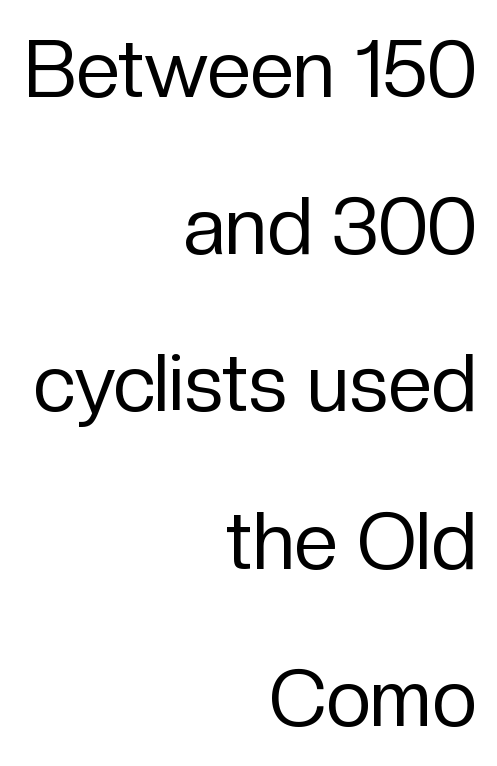
The image shows 79 px regular-weight sans-serif type, upright; set right-aligned, loose line spacing (1.99x), normal letter spacing, not underlined; low stroke contrast and a medium x-height.
